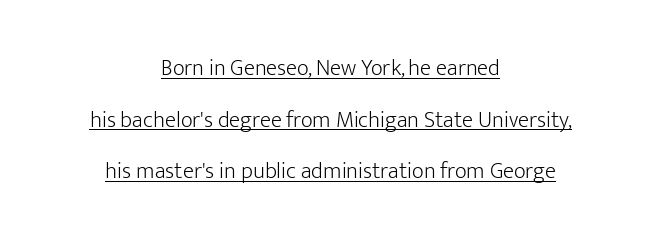
Every stem runs plumb, perpendicular to the baseline. Leading is clearly above the norm, producing a sparse column. This rendering features underlined lettering. The weight would be labelled regular, book, light, or lighter still. Leftover space on each line is divided equally before and after the words.
